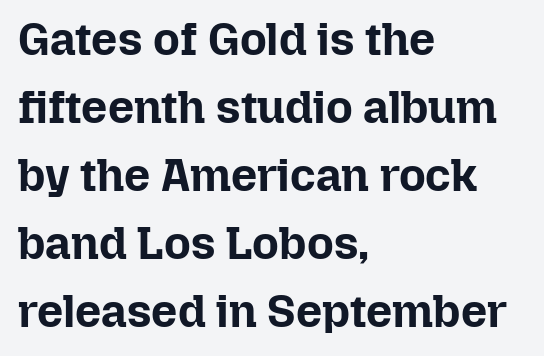
{"italic": "no", "bold": "yes", "weight": "bold", "width": "normal", "stroke_contrast": "low", "x_height": "medium", "monospaced": "no", "underline": "no", "align": "left", "line_spacing": "normal", "line_spacing_ratio": 1.48, "letter_spacing": "normal", "letter_spacing_em": 0.0, "glyph_px": 46}
